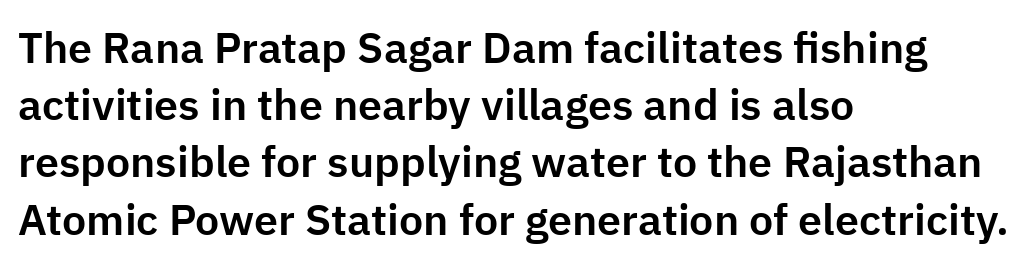
The image shows 43 px sans-serif type, upright; set left-aligned, normal line spacing (1.33x), normal letter spacing, not underlined; low stroke contrast and a medium x-height.
